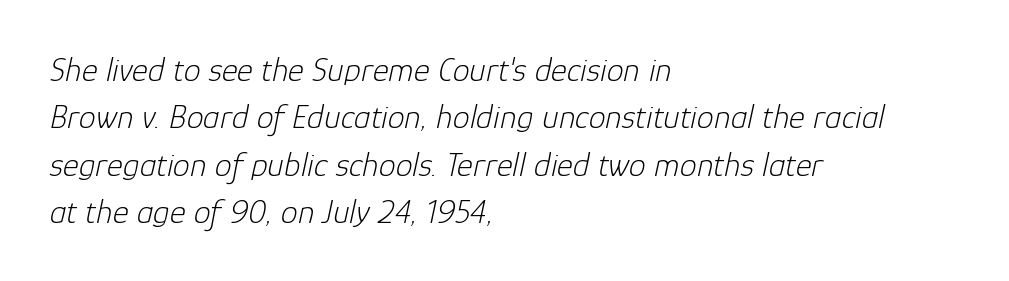
The image shows 34 px light type, italic (leaning right); set left-aligned, normal line spacing (1.39x), normal letter spacing, not underlined; low stroke contrast and a medium x-height.
